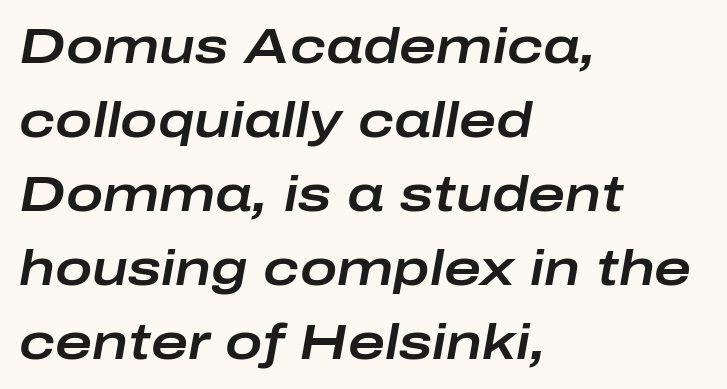
Q: Is the text italic (slanted)? A: Yes, it leans right by about 10 degrees.
Q: Is the text underlined? A: No.
Q: How is the paragraph aligned? A: Left-aligned.
Q: Is the spacing between letters normal or unusually wide? A: Normal.
Q: Is the spacing between lines tight, normal or loose? A: Normal.
Q: Width (condensed, normal, or wide)? A: Wide.
Q: Stroke contrast? A: Low.
Q: x-height? A: Medium.
Q: Monospaced? A: No.
